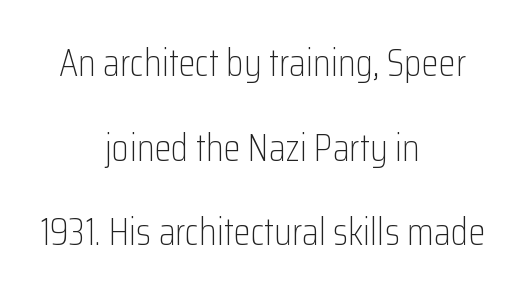
The image shows 39 px light, condensed sans-serif type, upright; set centered, loose line spacing (2.17x), normal letter spacing, not underlined; low stroke contrast and a medium x-height.
